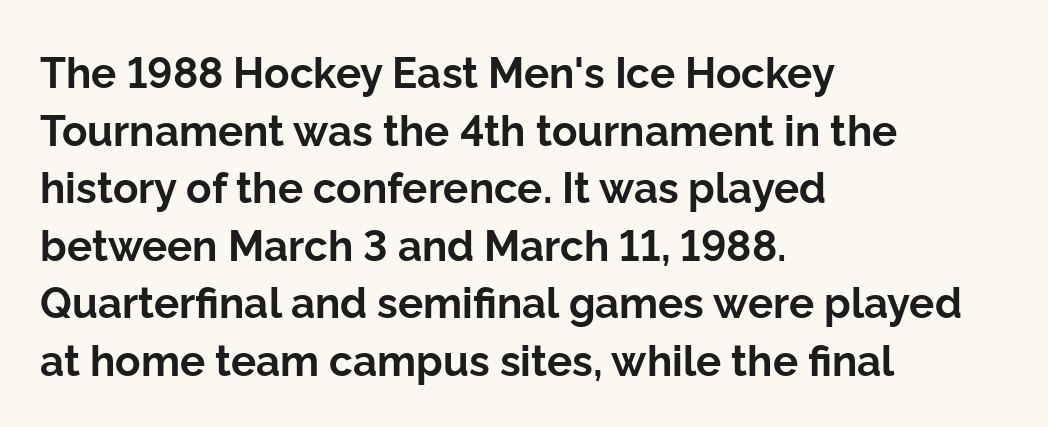
Q: Is the text bold? A: Yes.
Q: Is the text italic (slanted)? A: No, it is upright.
Q: Is the typeface a serif or a sans-serif typeface? A: Sans-serif.
Q: Is the text underlined? A: No.
Q: How is the paragraph aligned? A: Left-aligned.
Q: Is the spacing between letters normal or unusually wide? A: Normal.
Q: Is the spacing between lines tight, normal or loose? A: Normal.
Q: Width (condensed, normal, or wide)? A: Normal.
Q: Stroke contrast? A: Low.
Q: x-height? A: Medium.
Q: Monospaced? A: No.
